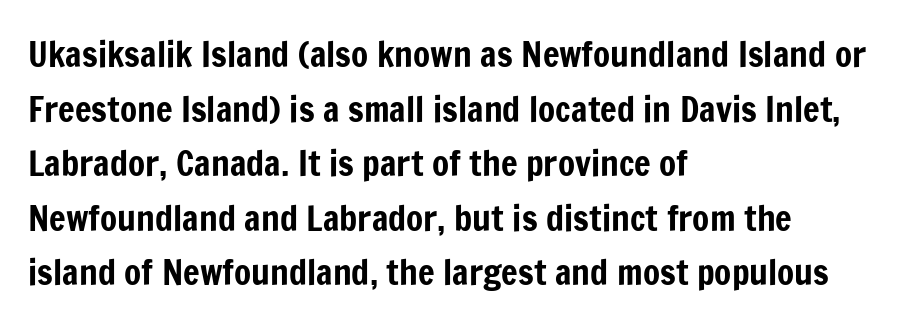
The image shows 35 px condensed sans-serif type, upright; set left-aligned, normal line spacing (1.56x), normal letter spacing, not underlined; low stroke contrast and a medium x-height.
